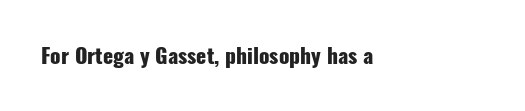
The image shows 21 px bold type, upright; set left-aligned, normal letter spacing, not underlined.
